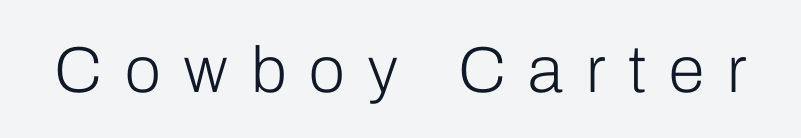
The image shows 65 px light sans-serif type, upright; set unusually wide letter spacing (+0.35 em), not underlined; low stroke contrast and a medium x-height.
